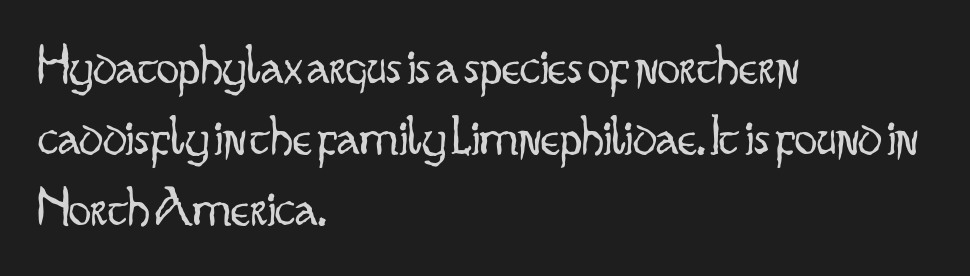
Italic: no, the glyphs are upright roman. In terms of letterspacing, this is plain default setting. Is this a fixed-width face? No — the glyphs have proportional, varying widths. Leading matches the norm, producing a regular column. Plain, unruled lines of type.
